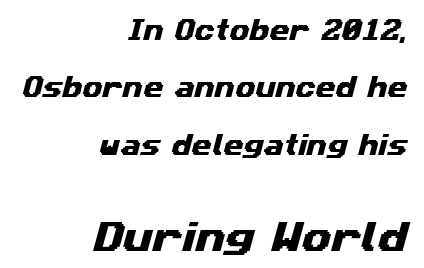
Q: Is the typeface a serif or a sans-serif typeface? A: Sans-serif.
Q: Is the text underlined? A: No.
Q: How is the paragraph aligned? A: Right-aligned.
Q: Is the spacing between letters normal or unusually wide? A: Normal.
Q: Is the spacing between lines tight, normal or loose? A: Loose.
Q: Which block of text is set in a larger size, the first (top) or the second (bottom)? A: The second (bottom) one.
Q: Width (condensed, normal, or wide)? A: Wide.
Q: Stroke contrast? A: Medium.
Q: x-height? A: Medium.
Q: Monospaced? A: No.
